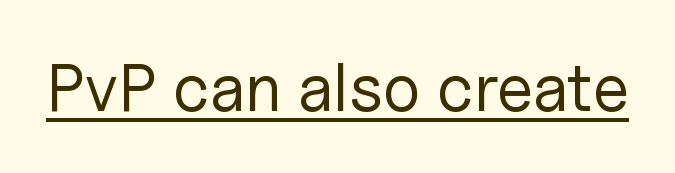
Do the characters align in a grid? No, the font is proportional. There is no visible air inserted between adjacent glyphs. Font category for this specimen: sans-serif. What decoration does the sample have? An underline.
